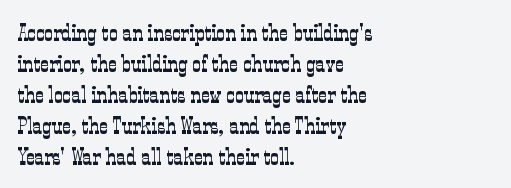
Q: Is the text bold? A: No.
Q: Is the text italic (slanted)? A: No, it is upright.
Q: Is the text underlined? A: No.
Q: How is the paragraph aligned? A: Left-aligned.
Q: Is the spacing between letters normal or unusually wide? A: Normal.
Q: Is the spacing between lines tight, normal or loose? A: Normal.
